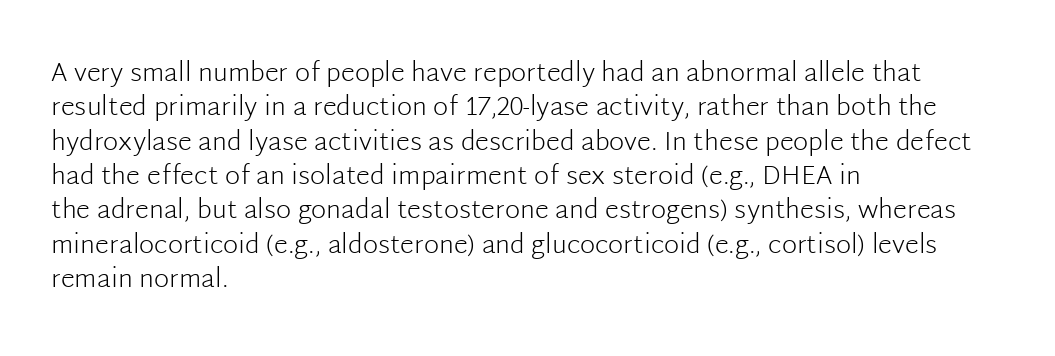
{"italic": "no", "bold": "no", "underline": "no", "align": "left", "line_spacing": "normal", "line_spacing_ratio": 1.32, "letter_spacing": "normal", "letter_spacing_em": 0.0, "glyph_px": 26}
